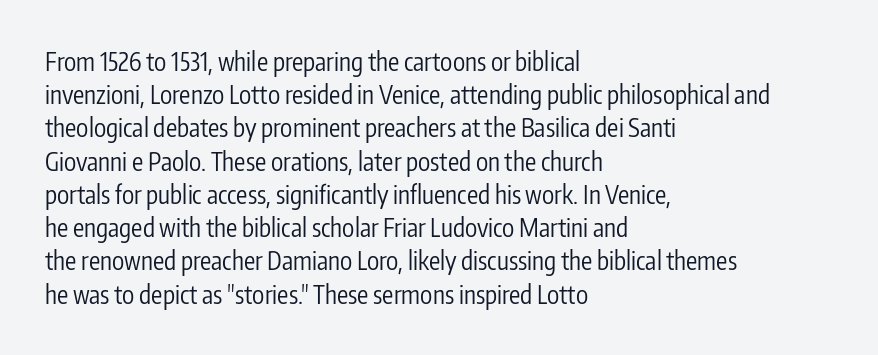
The image shows 25 px text type, upright; set left-aligned, normal line spacing (1.33x), normal letter spacing, not underlined.
